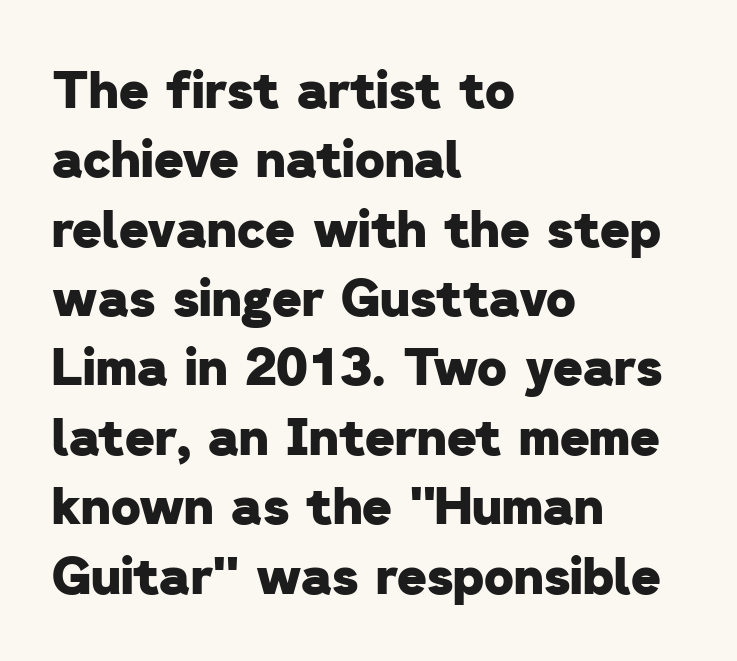
Q: Is the text bold? A: Yes.
Q: Is the typeface a serif or a sans-serif typeface? A: Sans-serif.
Q: Is the text underlined? A: No.
Q: How is the paragraph aligned? A: Left-aligned.
Q: Is the spacing between letters normal or unusually wide? A: Normal.
Q: Is the spacing between lines tight, normal or loose? A: Normal.
Q: Width (condensed, normal, or wide)? A: Normal.
Q: Stroke contrast? A: Low.
Q: x-height? A: Medium.
Q: Monospaced? A: No.
